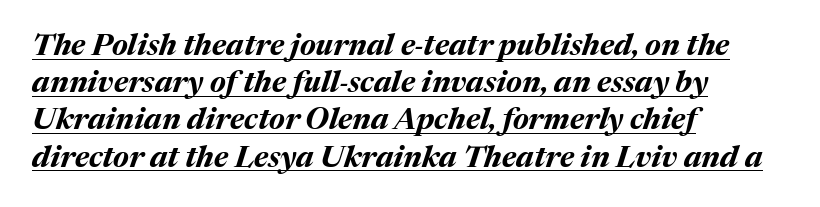
This is underlined copy, the kind a proofreader might mark for attention. Nobody touched the tracking dial on this one. The characters look thick and weighty, a clear bold. Every row of glyphs begins at an identical x-position on the left. A typesetter would call this proportional, since set widths differ per character. Slant detected: the letters are inclined.
